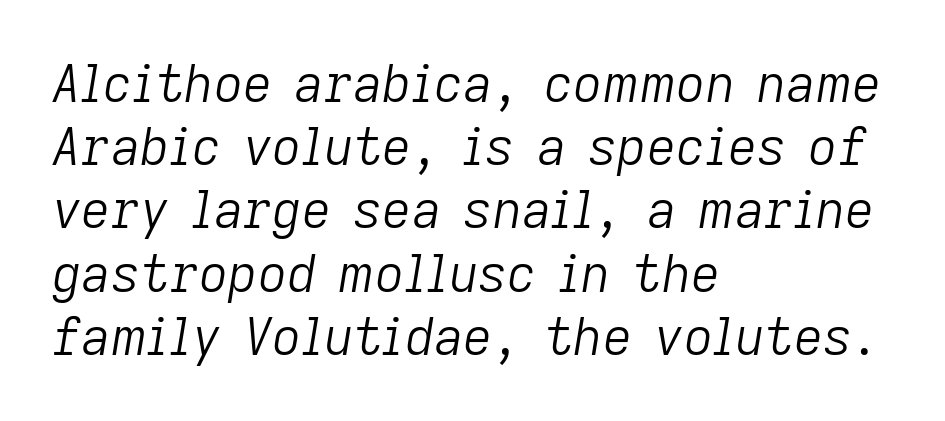
{"italic": "yes", "lean": "right", "slant_degrees": 9, "bold": "no", "weight": "light", "width": "normal", "stroke_contrast": "low", "x_height": "medium", "monospaced": "no", "underline": "no", "align": "left", "line_spacing_ratio": 1.24, "letter_spacing": "normal", "letter_spacing_em": 0.0, "glyph_px": 51}
